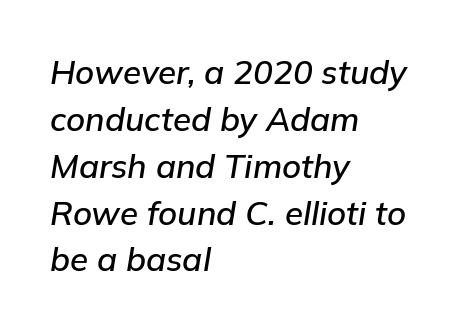
Q: Is the text italic (slanted)? A: Yes, it leans right by about 9 degrees.
Q: Is the text underlined? A: No.
Q: How is the paragraph aligned? A: Left-aligned.
Q: Is the spacing between letters normal or unusually wide? A: Normal.
Q: Is the spacing between lines tight, normal or loose? A: Normal.
Q: Width (condensed, normal, or wide)? A: Normal.
Q: Stroke contrast? A: Low.
Q: x-height? A: Medium.
Q: Monospaced? A: No.
